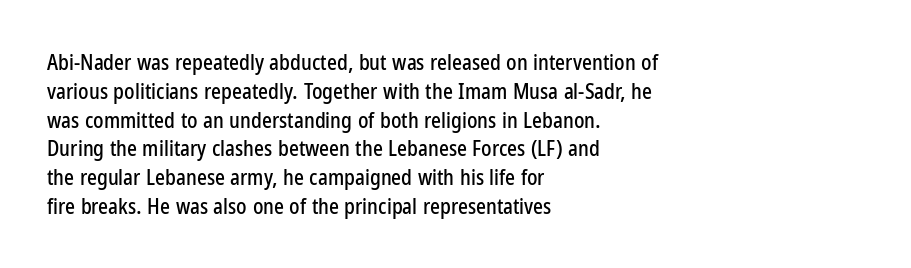
Q: Is the text italic (slanted)? A: No, it is upright.
Q: Is the text underlined? A: No.
Q: How is the paragraph aligned? A: Left-aligned.
Q: Is the spacing between letters normal or unusually wide? A: Normal.
Q: Is the spacing between lines tight, normal or loose? A: Normal.
